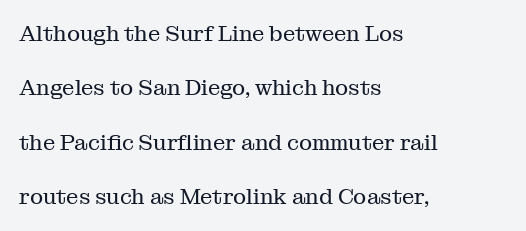
The image shows 22 px text type, upright; set left-aligned, loose line spacing (2.47x), normal letter spacing, not underlined.
